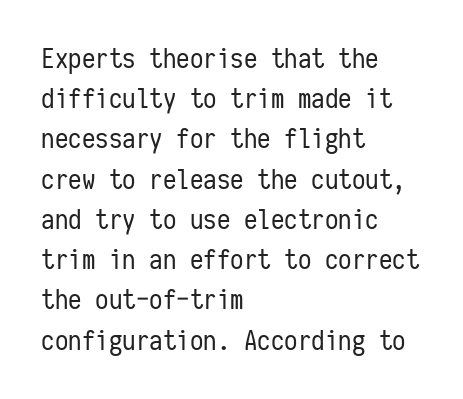
The image shows 27 px text type, upright; set left-aligned, normal line spacing (1.49x), normal letter spacing, not underlined.
